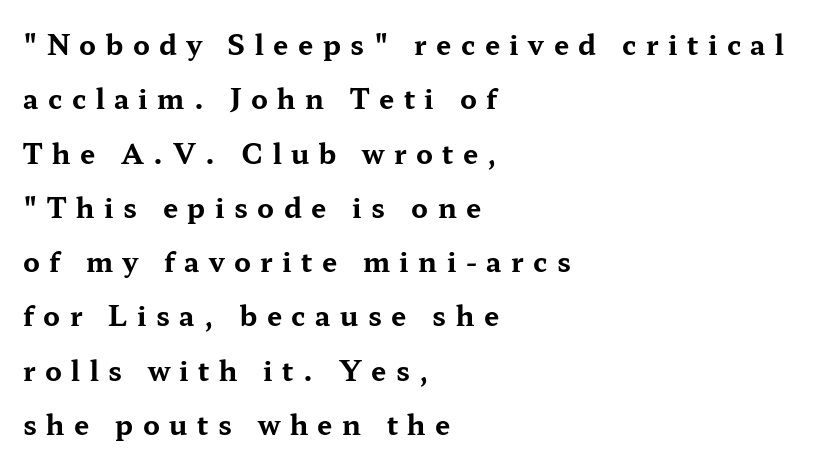
{"italic": "no", "bold": "yes", "underline": "no", "align": "left", "line_spacing": "loose", "line_spacing_ratio": 2.01, "letter_spacing": "wide", "letter_spacing_em": 0.35, "glyph_px": 27}
